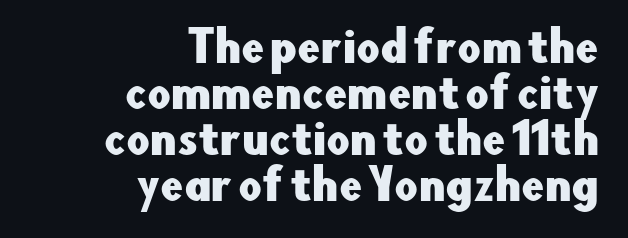
Nothing sits at the stroke ends, so this counts as sans-serif. Does the copy run flush right? Yes — the right margin is perfectly even. This block would grow much taller if given ordinary leading; it's compressed now. Observe the ordinary spacing: letters are neighbours, not strangers.
